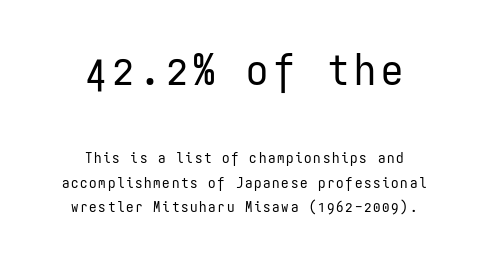
The image shows 44 px regular-weight, condensed sans-serif type, upright, monospaced; set centered, normal line spacing (1.62x), not underlined; the first (top) block is 2.93x larger; low stroke contrast and a medium x-height.
